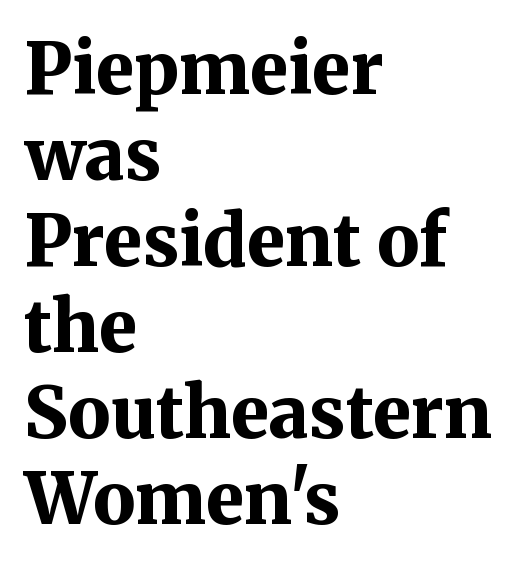
A student would call this left alignment; a typographer would say flush left, rag right. How are the letters spaced? Ordinarily, with no added tracking. The sample has been set heavy, in full bold. Do the characters align in a grid? No, the font is proportional. The letters stand straight up with perfectly vertical stems.
